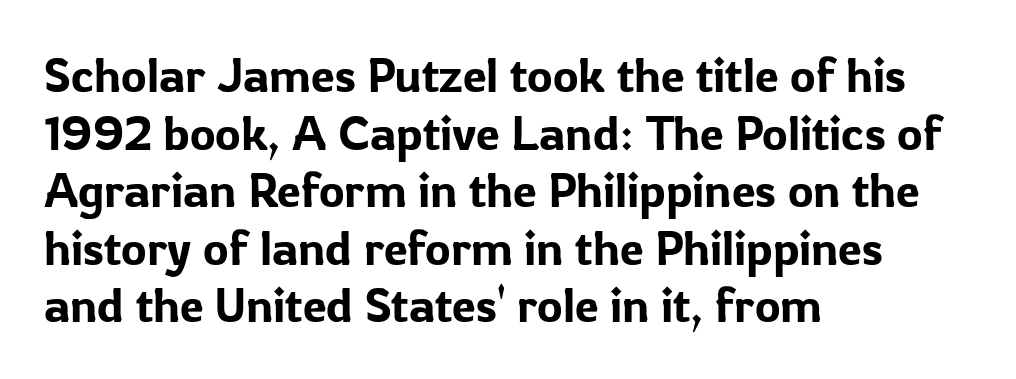
Q: Is the text italic (slanted)? A: No, it is upright.
Q: Is the typeface a serif or a sans-serif typeface? A: Sans-serif.
Q: Is the text underlined? A: No.
Q: How is the paragraph aligned? A: Left-aligned.
Q: Is the spacing between letters normal or unusually wide? A: Normal.
Q: Width (condensed, normal, or wide)? A: Normal.
Q: Stroke contrast? A: Low.
Q: x-height? A: Medium.
Q: Monospaced? A: No.
